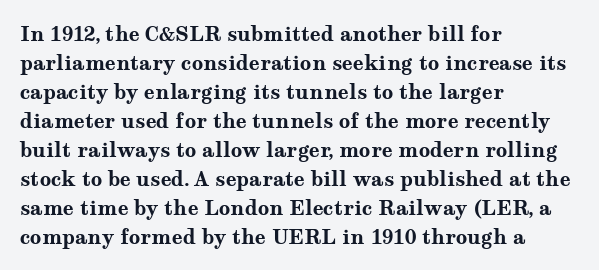
{"italic": "no", "bold": "yes", "underline": "no", "align": "left", "line_spacing": "normal", "line_spacing_ratio": 1.45, "letter_spacing": "normal", "letter_spacing_em": 0.0, "glyph_px": 20}
